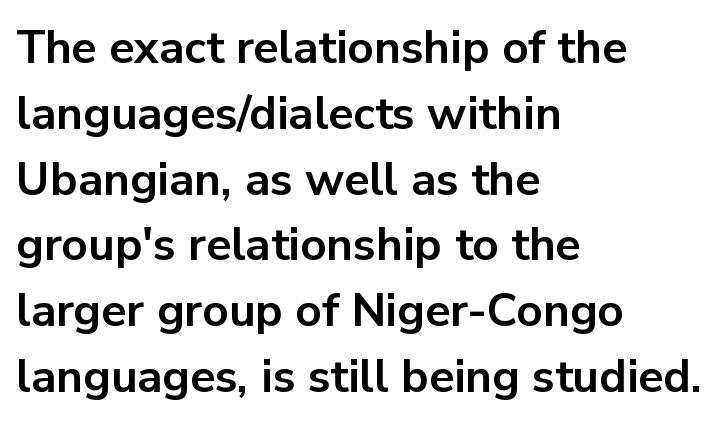
The image shows 46 px bold sans-serif type, upright; set left-aligned, normal line spacing (1.43x), normal letter spacing, not underlined; low stroke contrast and a medium x-height.
